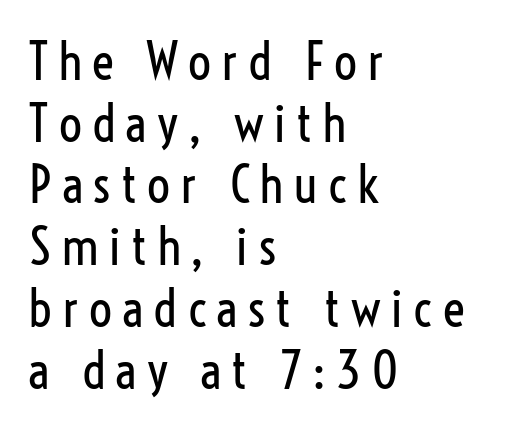
Inter-character spacing is expanded well beyond the font's built-in metrics. Plain, unruled lines of type. Every row of glyphs begins at an identical x-position on the left. Here the designer chose a conventional face with non-uniform glyph widths.
